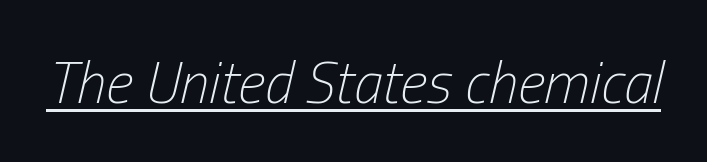
Glyph-to-glyph distance matches everyday printed text. Decoration check: the copy is underlined. Is this a fixed-width face? No — the glyphs have proportional, varying widths. On a weight scale, this lands at 450 or below. Is the type slanted? Yes — the strokes lean at a clear angle.
